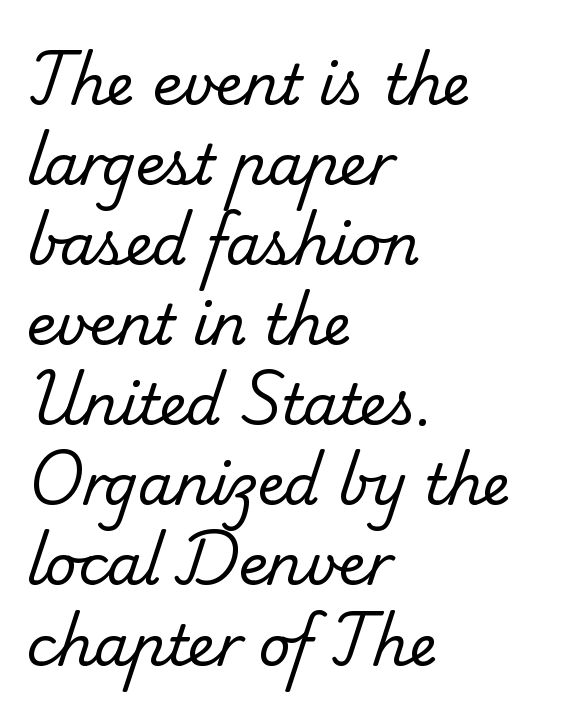
{"serif": "yes", "bold": "no", "weight": "regular", "width": "normal", "stroke_contrast": "low", "x_height": "small", "monospaced": "no", "underline": "no", "align": "left", "line_spacing": "normal", "line_spacing_ratio": 1.43, "letter_spacing": "normal", "letter_spacing_em": 0.0, "glyph_px": 56}
